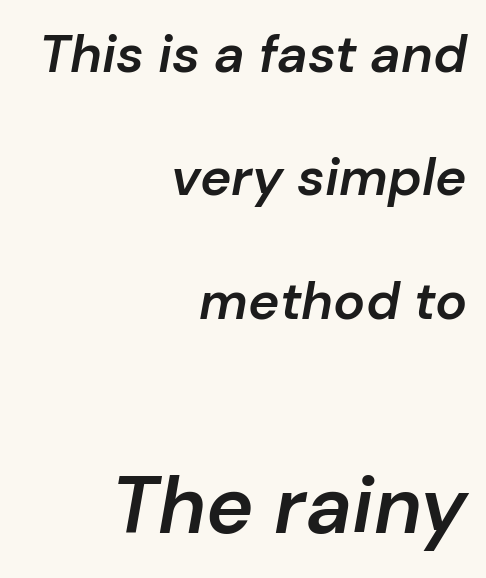
Weight: semibold (demi). The more generous point size was reserved for the lower chunk. Each line ends at the same right margin while the left side varies. Descender tails drop into unmarked territory. Short note: letters normally spaced.
